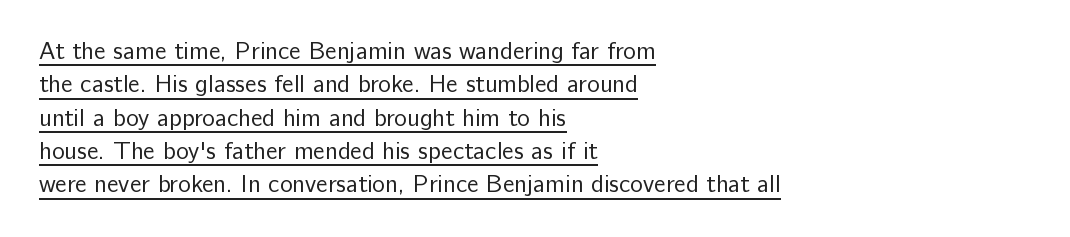
Q: Is the text bold? A: No.
Q: Is the text italic (slanted)? A: No, it is upright.
Q: Is the text underlined? A: Yes.
Q: How is the paragraph aligned? A: Left-aligned.
Q: Is the spacing between letters normal or unusually wide? A: Normal.
Q: Is the spacing between lines tight, normal or loose? A: Normal.
